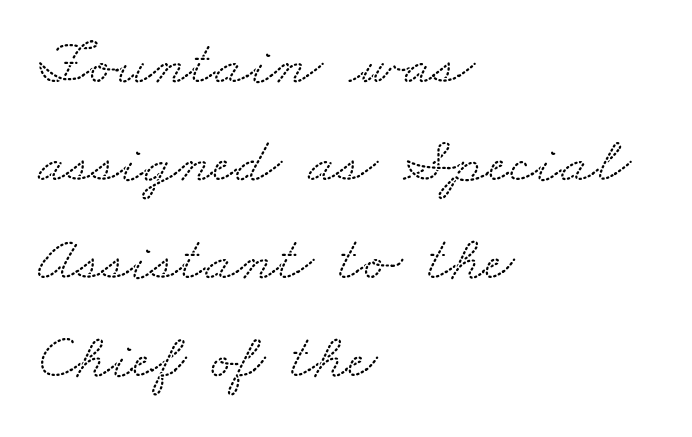
The image shows 65 px wide type; set left-aligned, normal line spacing (1.51x), normal letter spacing, not underlined; low stroke contrast and a small x-height.
